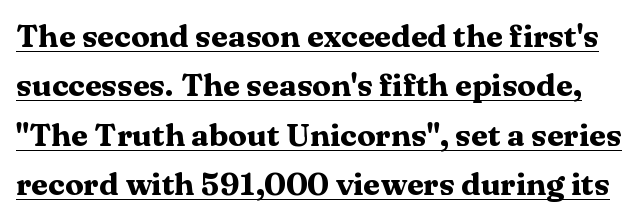
These lines keep a tight, regular rhythm from letter to letter. The letters advance in unequal steps, a hallmark of proportional type. The letters carry serifs — small finishing strokes at the ends of their stems. The passage shown is underscored from start to finish.
